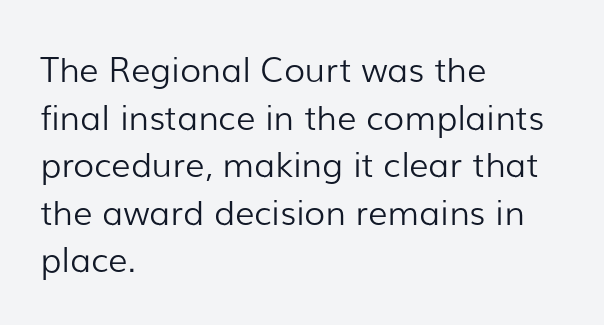
Q: Is the text bold? A: No.
Q: Is the text italic (slanted)? A: No, it is upright.
Q: Is the typeface a serif or a sans-serif typeface? A: Sans-serif.
Q: Is the text underlined? A: No.
Q: How is the paragraph aligned? A: Left-aligned.
Q: Is the spacing between letters normal or unusually wide? A: Normal.
Q: Is the spacing between lines tight, normal or loose? A: Normal.
Q: Width (condensed, normal, or wide)? A: Normal.
Q: Stroke contrast? A: Low.
Q: x-height? A: Medium.
Q: Monospaced? A: No.
